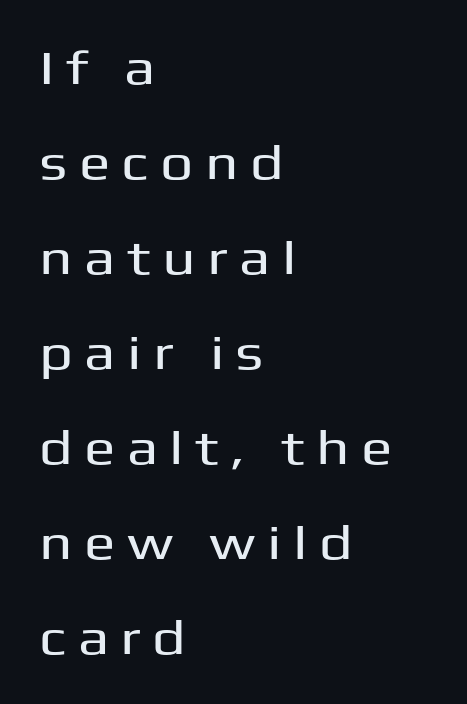
The image shows 47 px wide sans-serif type, upright; set left-aligned, loose line spacing (2.02x), unusually wide letter spacing (+0.24 em), not underlined; medium stroke contrast and a medium x-height.
